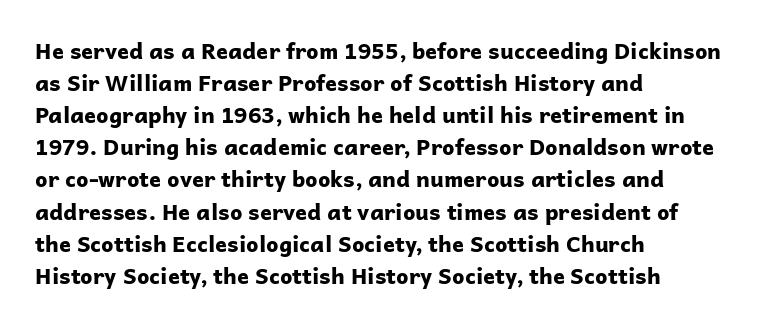
{"italic": "no", "bold": "yes", "underline": "no", "align": "left", "line_spacing": "normal", "line_spacing_ratio": 1.46, "letter_spacing": "normal", "letter_spacing_em": 0.0, "glyph_px": 22}
